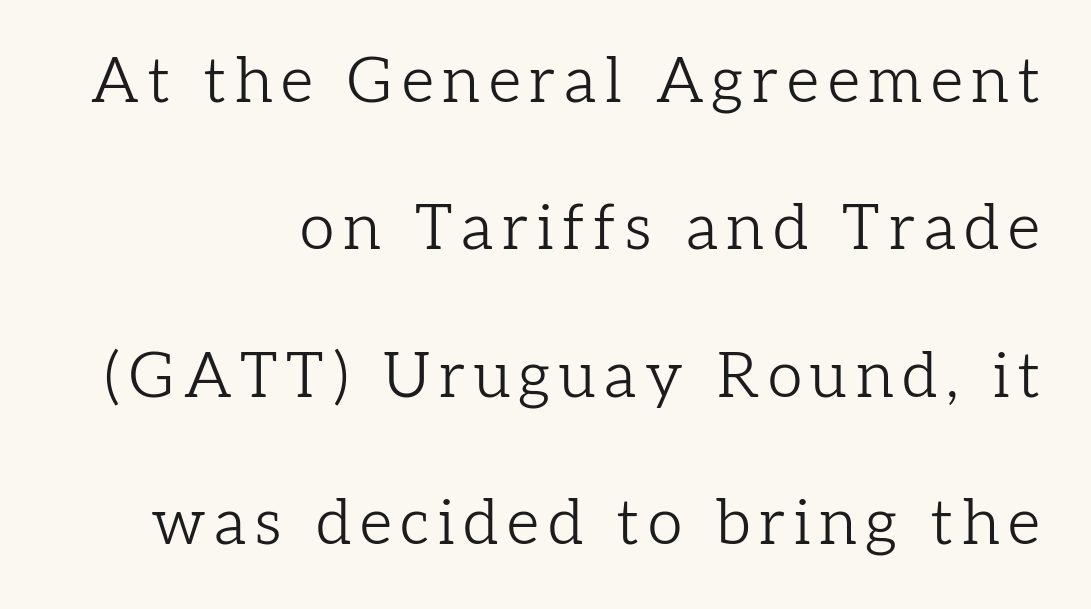
The zone under the glyphs is completely vacant. Stems and bowls with no extra thickness — not bold. Airy leading. Every row of glyphs terminates at an identical x-position on the right. Here the designer chose a conventional face with non-uniform glyph widths.
